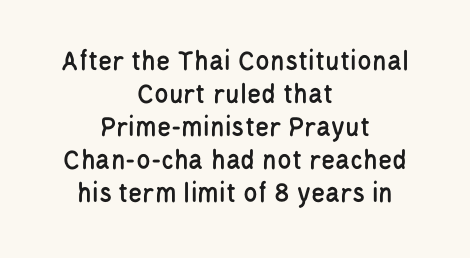
Q: Is the text italic (slanted)? A: No, it is upright.
Q: Is the typeface a serif or a sans-serif typeface? A: Sans-serif.
Q: Is the text underlined? A: No.
Q: How is the paragraph aligned? A: Centered.
Q: Is the spacing between letters normal or unusually wide? A: Normal.
Q: Is the spacing between lines tight, normal or loose? A: Tight.
Q: Width (condensed, normal, or wide)? A: Condensed.
Q: Stroke contrast? A: Low.
Q: x-height? A: Large.
Q: Monospaced? A: No.
